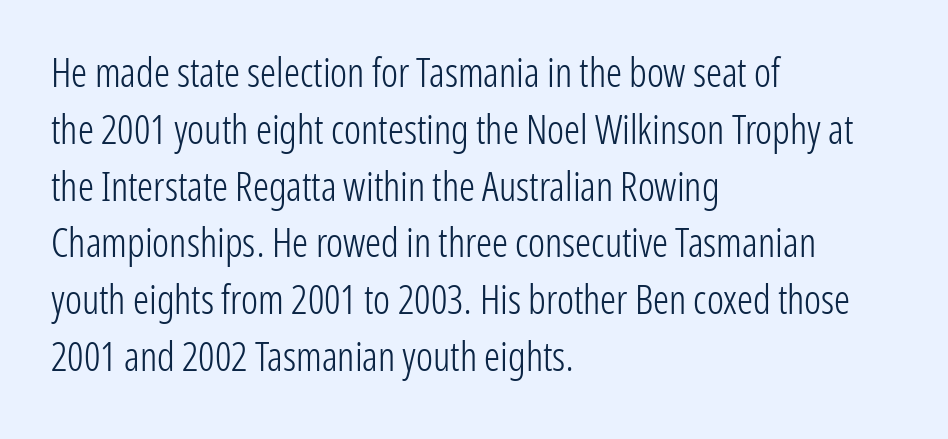
Q: Is the text bold? A: No.
Q: Is the text italic (slanted)? A: No, it is upright.
Q: Is the typeface a serif or a sans-serif typeface? A: Sans-serif.
Q: Is the text underlined? A: No.
Q: How is the paragraph aligned? A: Left-aligned.
Q: Is the spacing between letters normal or unusually wide? A: Normal.
Q: Is the spacing between lines tight, normal or loose? A: Normal.
Q: Width (condensed, normal, or wide)? A: Condensed.
Q: Stroke contrast? A: Low.
Q: x-height? A: Medium.
Q: Monospaced? A: No.
